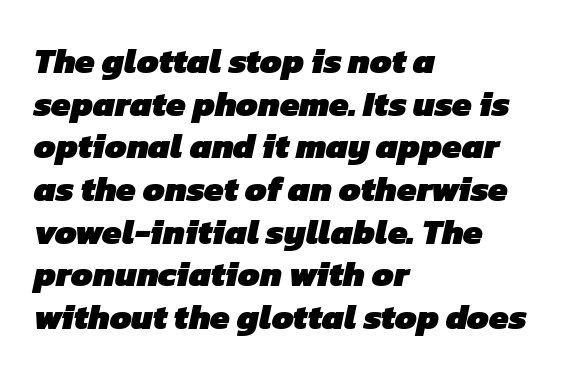
The paragraph shown leans on its left margin. The foot of each line stays bare and open. Tracking value appears to be zero — textbook default spacing. Is this a fixed-width face? No — the glyphs have proportional, varying widths. The characters display no serif detailing; their extremities are plain. Weight: bold.
